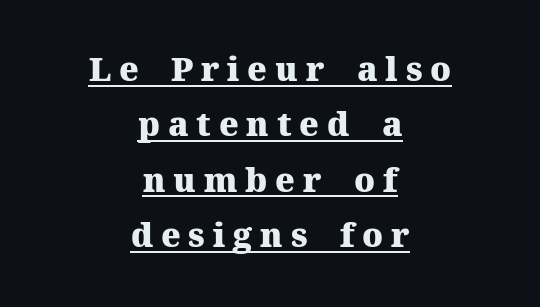
Q: Is the text bold? A: Yes.
Q: Is the text italic (slanted)? A: No, it is upright.
Q: Is the typeface a serif or a sans-serif typeface? A: Serif.
Q: Is the text underlined? A: Yes.
Q: How is the paragraph aligned? A: Centered.
Q: Is the spacing between letters normal or unusually wide? A: Unusually wide.
Q: Is the spacing between lines tight, normal or loose? A: Normal.
Q: Width (condensed, normal, or wide)? A: Normal.
Q: Stroke contrast? A: Medium.
Q: x-height? A: Medium.
Q: Monospaced? A: No.
